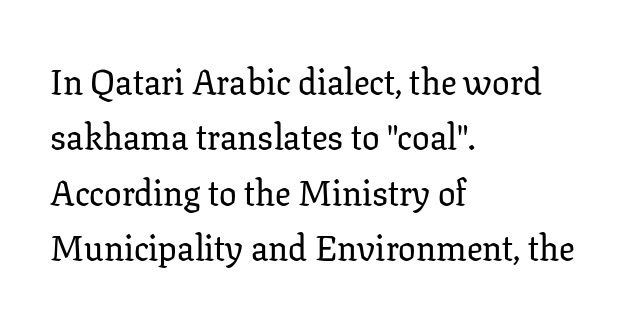
Quick note: interline space is typical. Characters follow at the spacing the type designer built in. The font's upright variant was chosen for this text. Underlining? Definitely not there.
